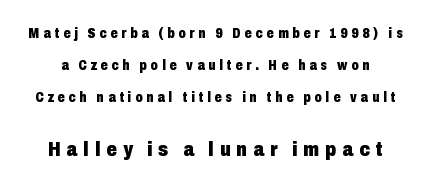
Compare the two chunks: the lower has the greater cap height. The line texture is sparse and dotted thanks to wide tracking. Horizontal bands of white between lines are thick stripes. You'd pick this weight for a headline — it's a proper bold. Type without underlining.
